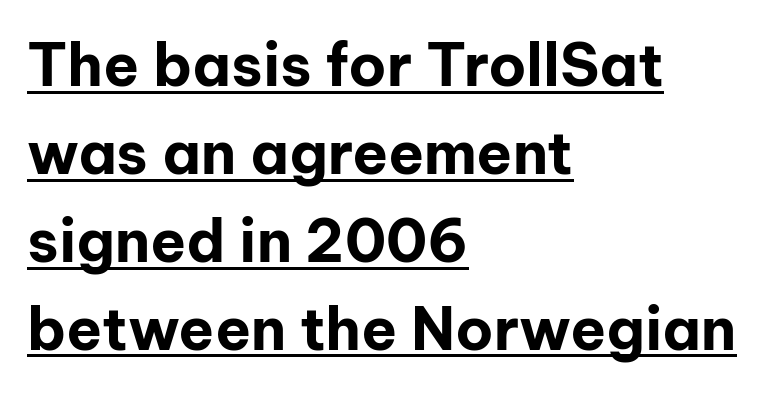
Type style note: lacks serifs. This sample carries an underscore along the baseline area. Every letter is thick-stroked: bold, no question. In terms of posture, this sample is upright. The letterforms sit shoulder to shoulder at normal distance. Varying glyph widths throughout — classic text-font behaviour.
